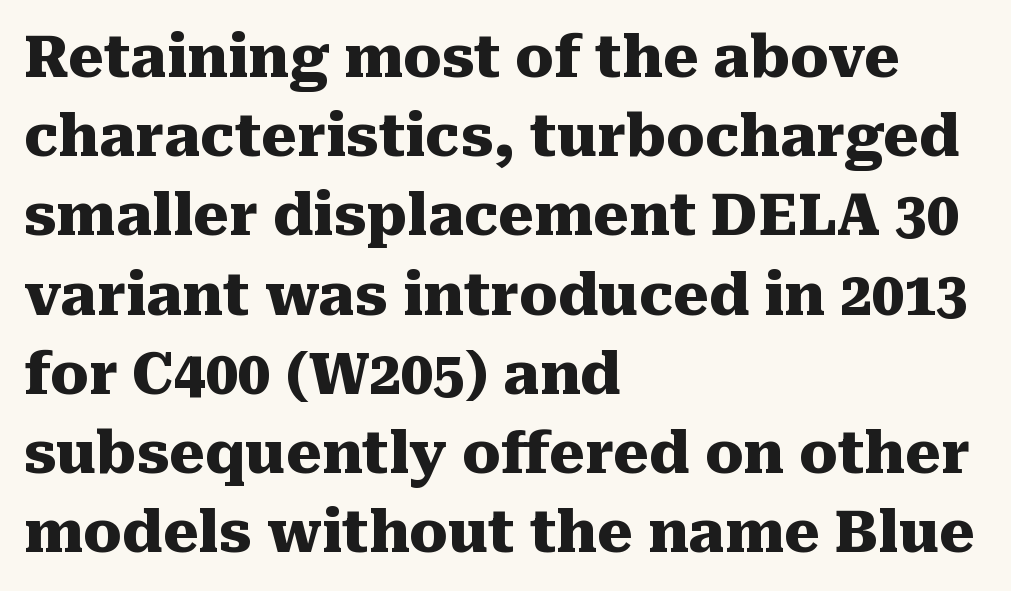
Q: Is the text bold? A: Yes.
Q: Is the text italic (slanted)? A: No, it is upright.
Q: Is the typeface a serif or a sans-serif typeface? A: Serif.
Q: Is the text underlined? A: No.
Q: How is the paragraph aligned? A: Left-aligned.
Q: Is the spacing between letters normal or unusually wide? A: Normal.
Q: Is the spacing between lines tight, normal or loose? A: Normal.
Q: Width (condensed, normal, or wide)? A: Normal.
Q: Stroke contrast? A: Medium.
Q: x-height? A: Medium.
Q: Monospaced? A: No.
